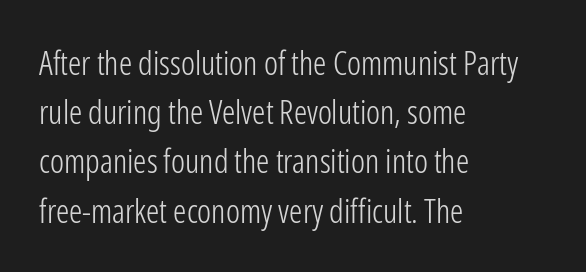
{"serif": "no", "italic": "no", "bold": "no", "weight": "light", "width": "condensed", "stroke_contrast": "low", "x_height": "medium", "monospaced": "no", "underline": "no", "align": "left", "line_spacing": "normal", "line_spacing_ratio": 1.49, "letter_spacing": "normal", "letter_spacing_em": 0.0, "glyph_px": 33}
